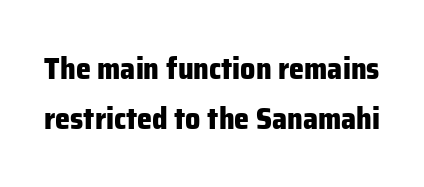
{"serif": "no", "italic": "no", "bold": "yes", "weight": "heavy", "width": "normal", "stroke_contrast": "low", "x_height": "medium", "monospaced": "no", "underline": "no", "line_spacing": "normal", "line_spacing_ratio": 1.66, "letter_spacing": "normal", "letter_spacing_em": 0.0, "glyph_px": 30}
